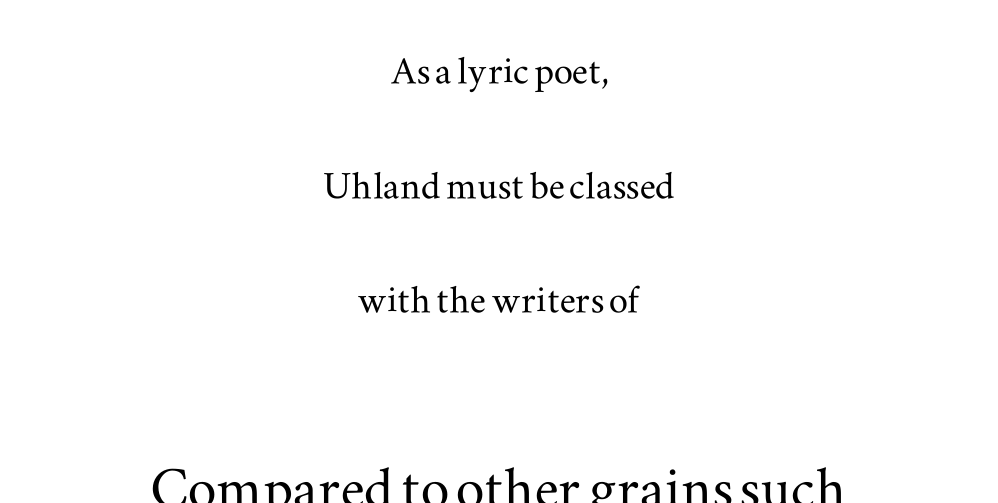
Q: Is the text italic (slanted)? A: No, it is upright.
Q: Is the typeface a serif or a sans-serif typeface? A: Serif.
Q: Is the text underlined? A: No.
Q: How is the paragraph aligned? A: Centered.
Q: Is the spacing between letters normal or unusually wide? A: Normal.
Q: Is the spacing between lines tight, normal or loose? A: Loose.
Q: Which block of text is set in a larger size, the first (top) or the second (bottom)? A: The second (bottom) one.
Q: Width (condensed, normal, or wide)? A: Wide.
Q: Stroke contrast? A: Medium.
Q: x-height? A: Small.
Q: Monospaced? A: No.
